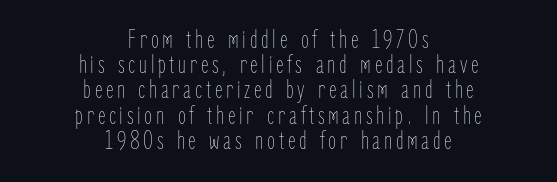
Has an underline been added? It has not. The vertical gap from one line to the next is small. The letters stand upright; this is a roman face. The strokes carry an ordinary text weight at most.
